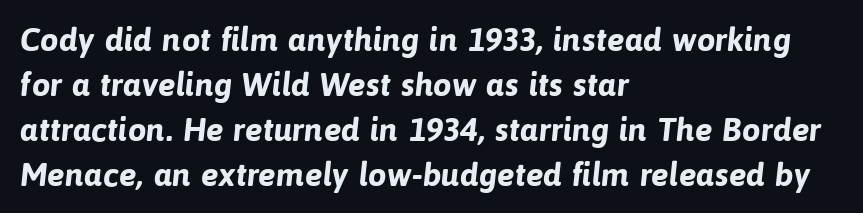
The image shows 33 px bold sans-serif type; set left-aligned, normal line spacing (1.36x), normal letter spacing, not underlined; low stroke contrast and a medium x-height.
